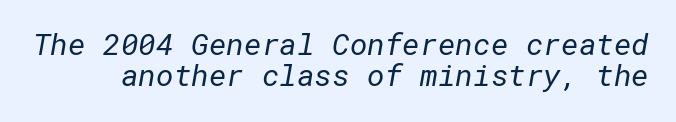
Q: Is the text bold? A: No.
Q: Is the typeface a serif or a sans-serif typeface? A: Sans-serif.
Q: Is the text underlined? A: No.
Q: Is the spacing between letters normal or unusually wide? A: Normal.
Q: Is the spacing between lines tight, normal or loose? A: Tight.
Q: Width (condensed, normal, or wide)? A: Normal.
Q: Stroke contrast? A: Low.
Q: x-height? A: Medium.
